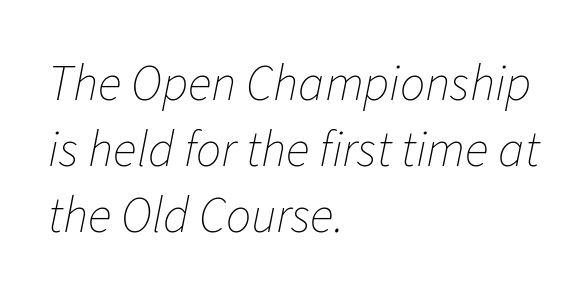
Q: Is the text bold? A: No.
Q: Is the text italic (slanted)? A: Yes, it leans right by about 11 degrees.
Q: Is the text underlined? A: No.
Q: How is the paragraph aligned? A: Left-aligned.
Q: Is the spacing between letters normal or unusually wide? A: Normal.
Q: Is the spacing between lines tight, normal or loose? A: Normal.
Q: Width (condensed, normal, or wide)? A: Normal.
Q: Stroke contrast? A: Low.
Q: x-height? A: Medium.
Q: Monospaced? A: No.
